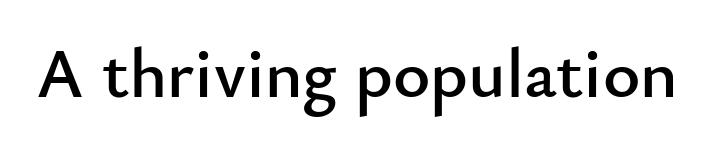
Each word holds together tightly as a unit, with standard inter-letter gaps. The lettering stays uniformly vertical, giving the passage a roman look. This rendering features lettering with no underline. The passage shown is typed in a proportional face where columns would drift.
